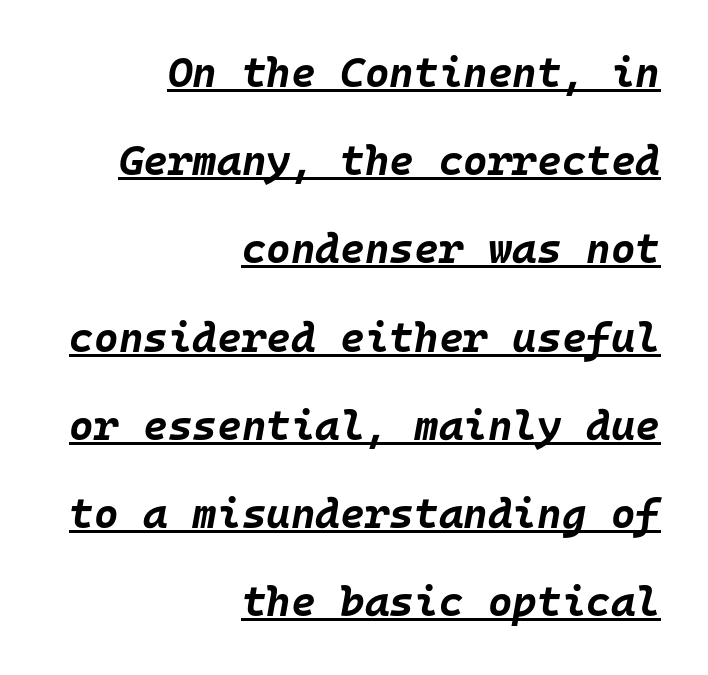
The tracking reads as untouched default to a designer's eye. Does a line run under the words? Yes, clearly. Think of a typewriter: that constant character pitch is what you see here. The leading is generous, giving the passage an open texture. The strokes are fattened all the way to bold.
